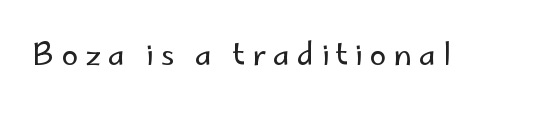
Character widths vary here, with narrow letters taking less room than wide ones. Tracking value appears strongly positive — letters spread wide. The glyphs are unaccompanied by any horizontal stroke below them. The font's upright variant was chosen for this text. Weight: regular or lighter. These lines are composed in type without serifs.
